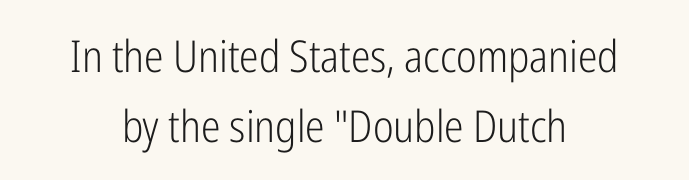
Q: Is the text bold? A: No.
Q: Is the text italic (slanted)? A: No, it is upright.
Q: Is the typeface a serif or a sans-serif typeface? A: Sans-serif.
Q: Is the text underlined? A: No.
Q: How is the paragraph aligned? A: Centered.
Q: Is the spacing between letters normal or unusually wide? A: Normal.
Q: Is the spacing between lines tight, normal or loose? A: Normal.
Q: Width (condensed, normal, or wide)? A: Condensed.
Q: Stroke contrast? A: Low.
Q: x-height? A: Medium.
Q: Monospaced? A: No.
